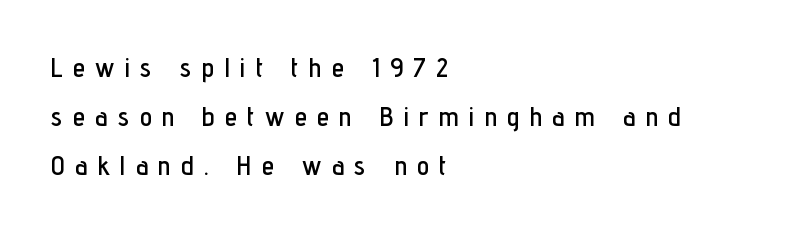
Q: Is the text italic (slanted)? A: No, it is upright.
Q: Is the text underlined? A: No.
Q: How is the paragraph aligned? A: Left-aligned.
Q: Is the spacing between letters normal or unusually wide? A: Unusually wide.
